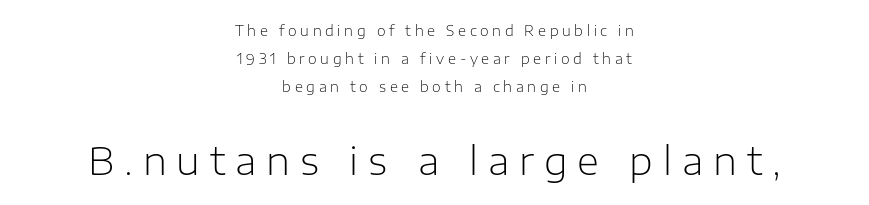
Q: Is the text bold? A: No.
Q: Is the text italic (slanted)? A: No, it is upright.
Q: Is the typeface a serif or a sans-serif typeface? A: Sans-serif.
Q: Is the text underlined? A: No.
Q: How is the paragraph aligned? A: Centered.
Q: Is the spacing between letters normal or unusually wide? A: Unusually wide.
Q: Is the spacing between lines tight, normal or loose? A: Loose.
Q: Which block of text is set in a larger size, the first (top) or the second (bottom)? A: The second (bottom) one.
Q: Width (condensed, normal, or wide)? A: Normal.
Q: Stroke contrast? A: Low.
Q: x-height? A: Medium.
Q: Monospaced? A: No.
